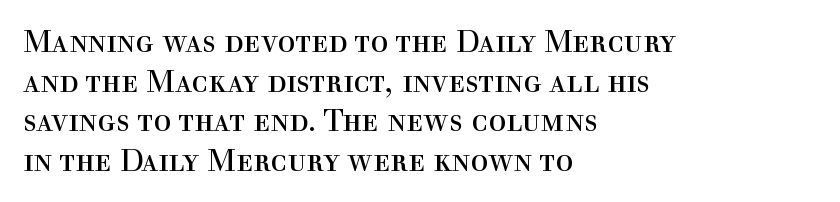
The image shows 30 px regular-weight serif type, upright; set left-aligned, normal line spacing (1.32x), normal letter spacing, not underlined; a medium x-height.
